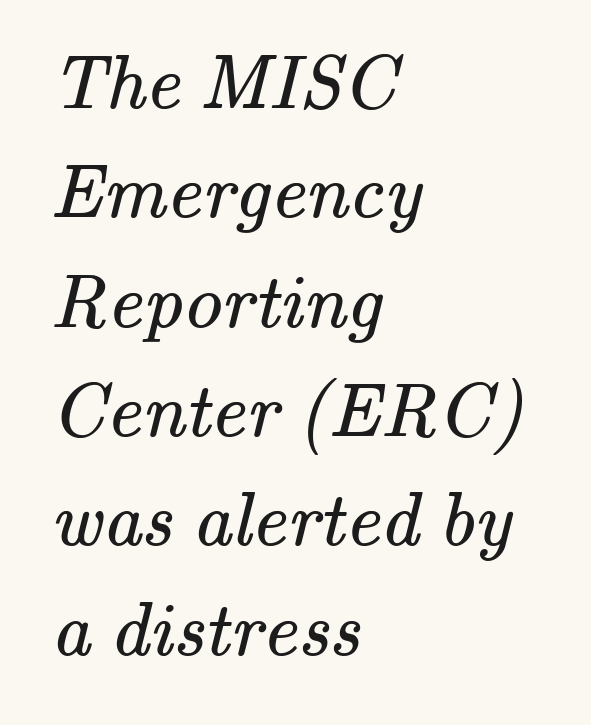
The passage shown is not bold in any degree. The rag falls on the right side of this text block. Note the varied advance widths — an 'i' is clearly narrower than an 'm'. These lines keep a tight, regular rhythm from letter to letter. Reading down the column, the eye jumps a familiar distance to each next line.
